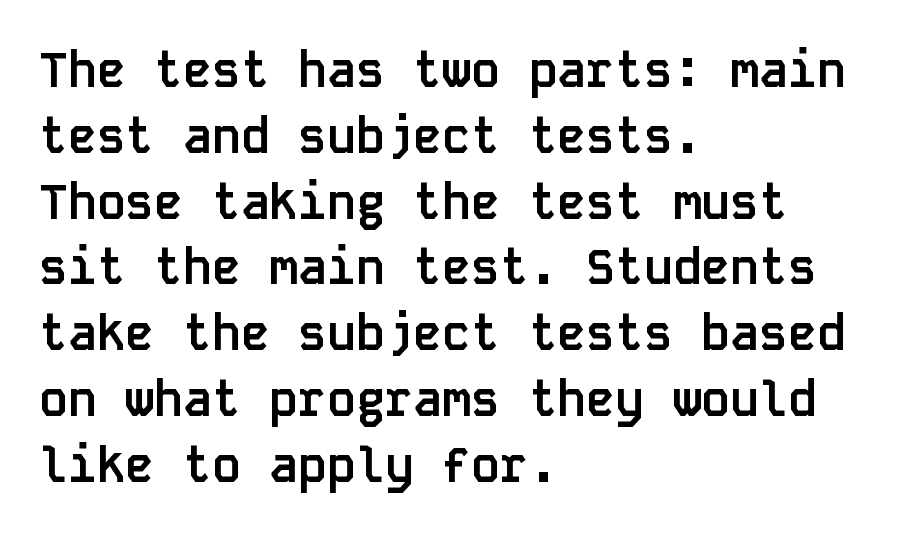
The image shows 48 px semibold sans-serif type, upright, monospaced; set left-aligned, normal line spacing (1.37x), normal letter spacing, not underlined; low stroke contrast and a large x-height.
